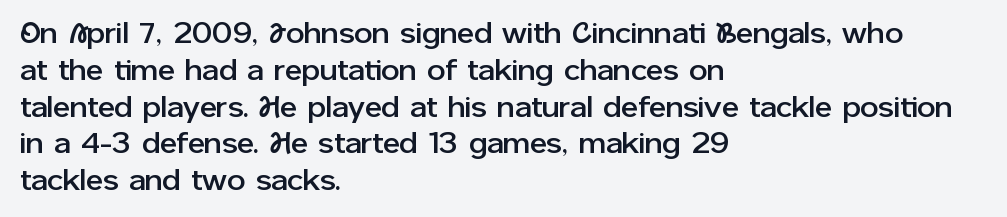
Q: Is the text italic (slanted)? A: No, it is upright.
Q: Is the typeface a serif or a sans-serif typeface? A: Sans-serif.
Q: Is the text underlined? A: No.
Q: How is the paragraph aligned? A: Left-aligned.
Q: Is the spacing between letters normal or unusually wide? A: Normal.
Q: Is the spacing between lines tight, normal or loose? A: Normal.
Q: Width (condensed, normal, or wide)? A: Normal.
Q: Stroke contrast? A: Low.
Q: x-height? A: Medium.
Q: Monospaced? A: No.
